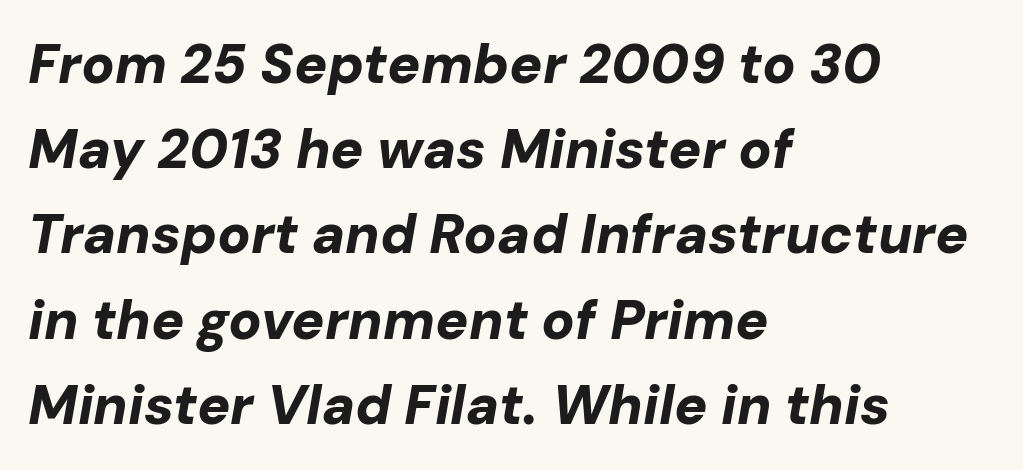
The specimen reads as italic at a glance. Character widths vary here, with narrow letters taking less room than wide ones. Summary of weight: heavy, a full bold. Regular leading.
